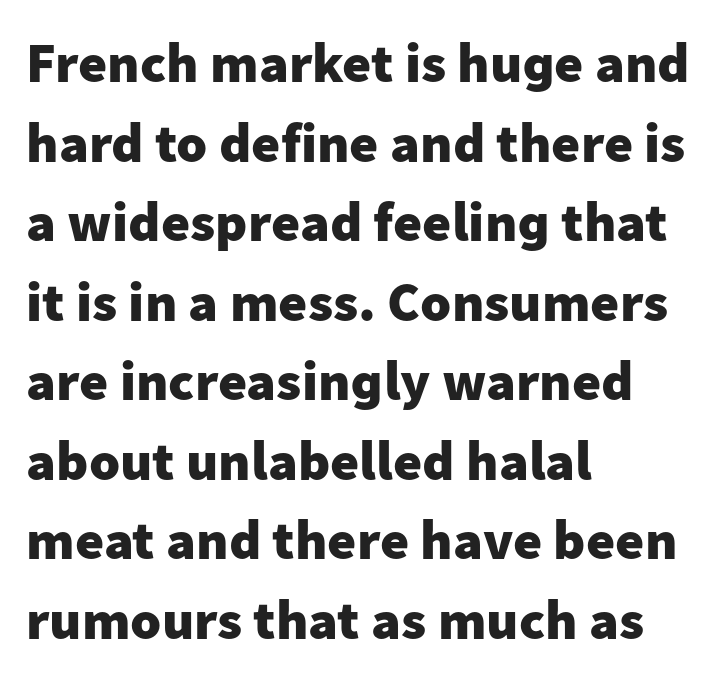
{"serif": "no", "italic": "no", "bold": "yes", "weight": "heavy", "width": "normal", "stroke_contrast": "low", "x_height": "medium", "monospaced": "no", "underline": "no", "align": "left", "line_spacing": "normal", "line_spacing_ratio": 1.42, "letter_spacing": "normal", "letter_spacing_em": 0.0, "glyph_px": 56}
